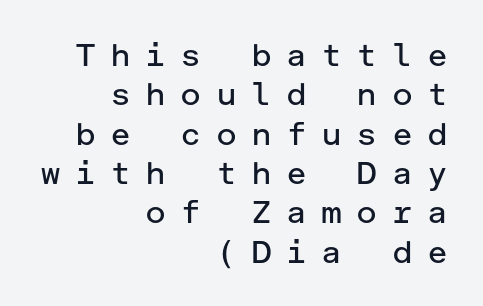
Q: Is the text bold? A: No.
Q: Is the text italic (slanted)? A: No, it is upright.
Q: Is the typeface a serif or a sans-serif typeface? A: Sans-serif.
Q: Is the text underlined? A: No.
Q: How is the paragraph aligned? A: Right-aligned.
Q: Is the spacing between letters normal or unusually wide? A: Unusually wide.
Q: Width (condensed, normal, or wide)? A: Normal.
Q: Stroke contrast? A: Low.
Q: x-height? A: Medium.
